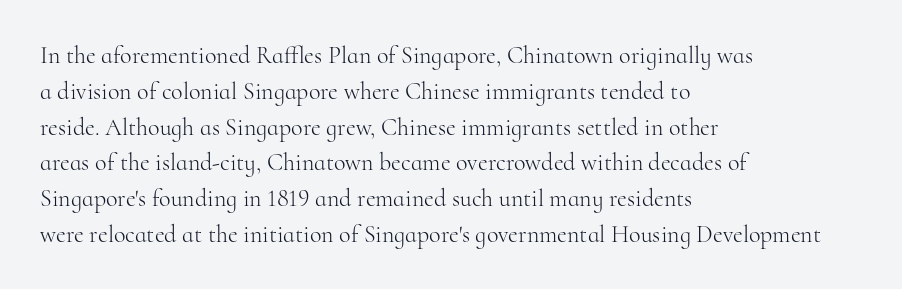
{"italic": "no", "bold": "no", "underline": "no", "align": "left", "line_spacing": "normal", "line_spacing_ratio": 1.49, "letter_spacing": "normal", "letter_spacing_em": 0.0, "glyph_px": 24}
